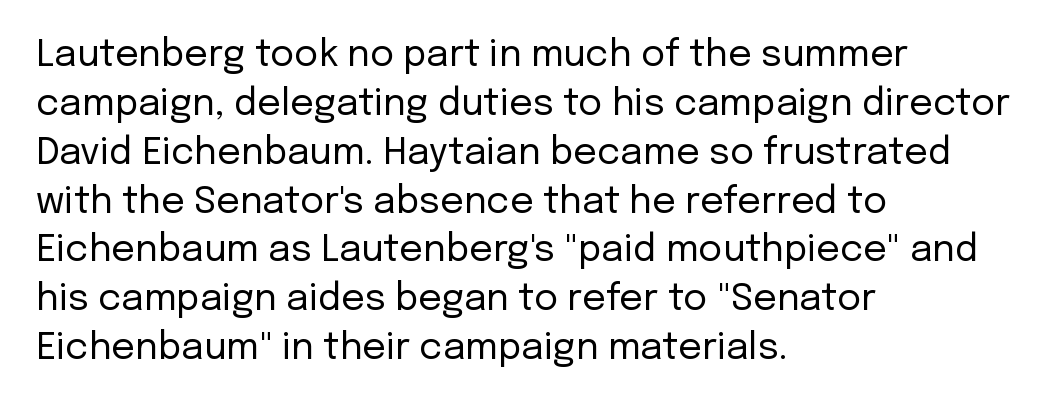
The type is set solid horizontally, with unmodified tracking. The words here are not underlined. A typesetter would call this leading conventional body-copy spacing. No heavy texture on the line: the type isn't bold. These lines are rendered in a variable-pitch font. Typographically, this falls in the sans-serif category.
